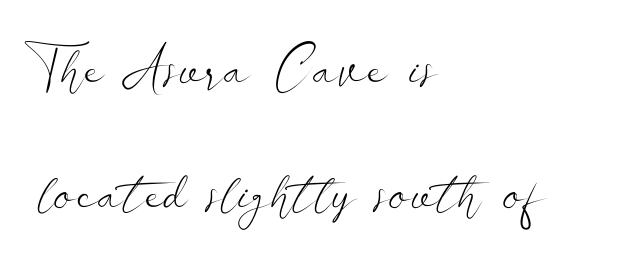
Rows of type keep a wide berth in the vertical direction. On a weight scale, this lands at 450 or below. Clear beneath every line of the passage. Varying glyph widths throughout — classic text-font behaviour. Alignment: flush left.
